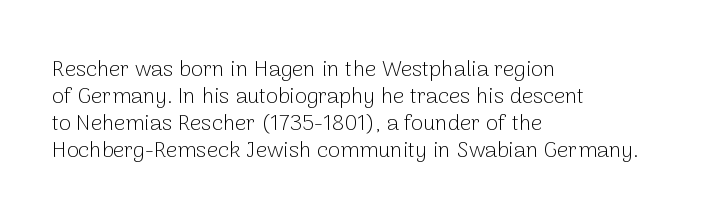
Honestly, the letter spacing is just normal — you wouldn't notice it. A student would call this left alignment; a typographer would say flush left, rag right. The font sits on the lighter half of the weight spectrum, regular included. Just letters on the line, the space beneath them empty.
